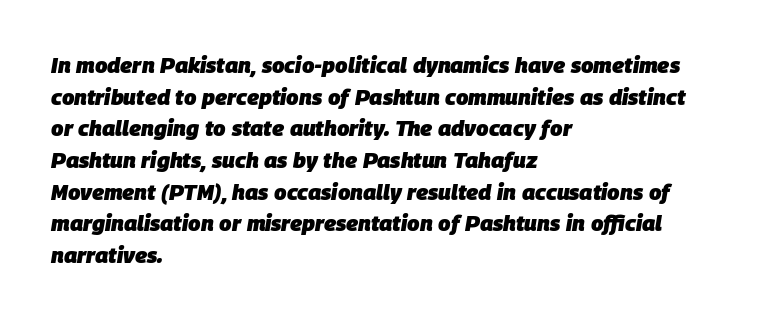
{"italic": "yes", "lean": "right", "slant_degrees": 9, "bold": "yes", "underline": "no", "align": "left", "line_spacing": "normal", "line_spacing_ratio": 1.44, "letter_spacing": "normal", "letter_spacing_em": 0.0, "glyph_px": 22}
